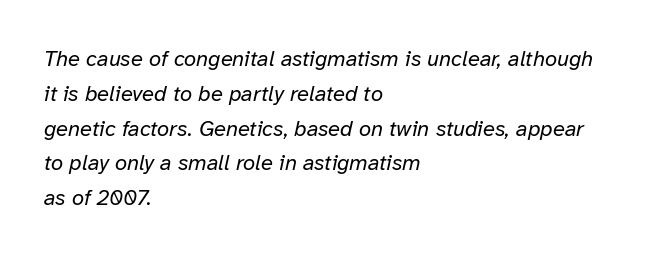
Italic? Definitely — the glyphs are oblique. Summary of weight: not heavy and not bold. Any mark beneath the type? The region is blank. Short and long lines alike share a common starting point at left.
